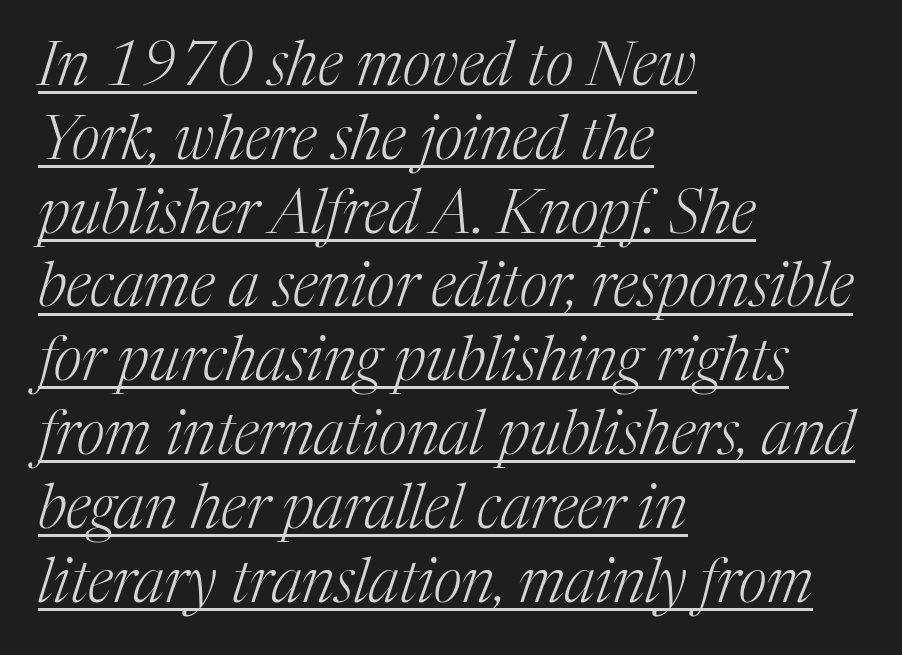
The image shows 61 px light serif type, italic (leaning right); set left-aligned, line spacing 1.21x, normal letter spacing, underlined; medium stroke contrast and a medium x-height.
